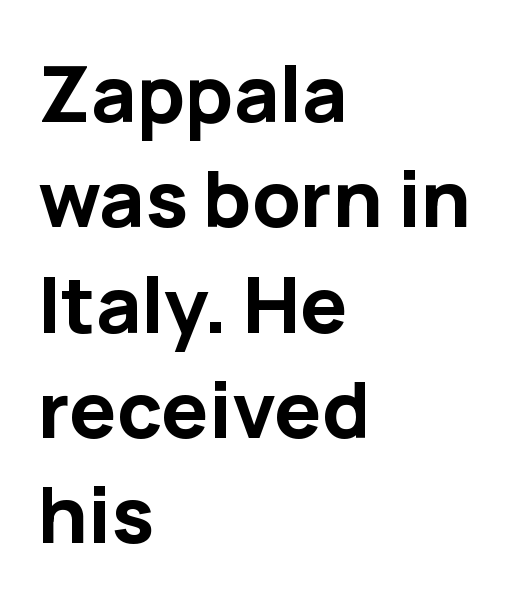
In terms of posture, this sample is upright. Unmarked baselines from the first word to the last. A typesetter would call this zero additional tracking. Plenty of ink on the page — the face is bold.
